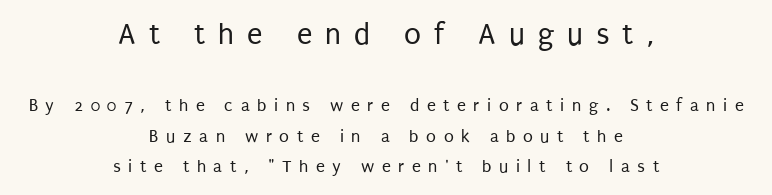
The image shows 31 px regular-weight, condensed sans-serif type, upright; set centered, line spacing 1.71x, unusually wide letter spacing (+0.42 em), not underlined; the first (top) block is 1.72x larger; low stroke contrast and a large x-height.
